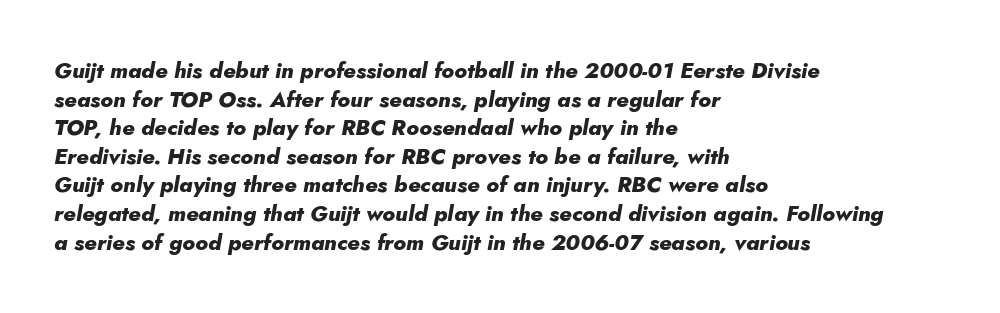
{"italic": "yes", "lean": "right", "slant_degrees": 5, "bold": "yes", "underline": "no", "align": "left", "line_spacing": "normal", "line_spacing_ratio": 1.3, "letter_spacing": "normal", "letter_spacing_em": 0.0, "glyph_px": 22}
